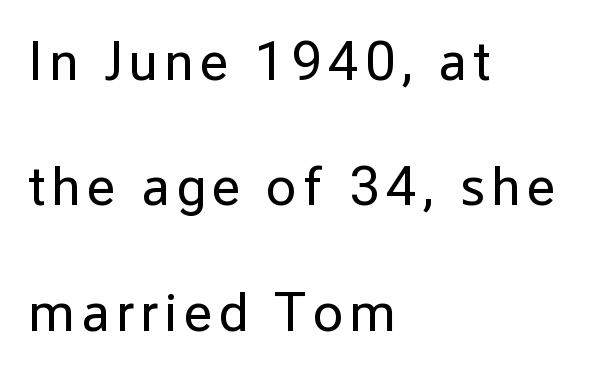
The image shows 55 px regular-weight sans-serif type, upright; set left-aligned, loose line spacing (2.28x), not underlined; low stroke contrast and a medium x-height.
